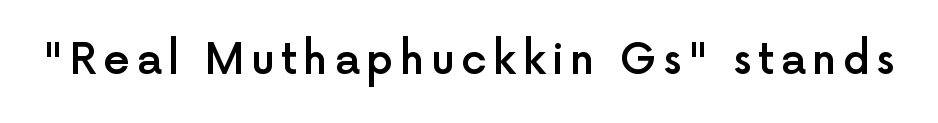
Q: Is the text bold? A: Semi-bold.
Q: Is the text italic (slanted)? A: No, it is upright.
Q: Is the typeface a serif or a sans-serif typeface? A: Sans-serif.
Q: Is the text underlined? A: No.
Q: Width (condensed, normal, or wide)? A: Normal.
Q: x-height? A: Medium.
Q: Monospaced? A: No.
